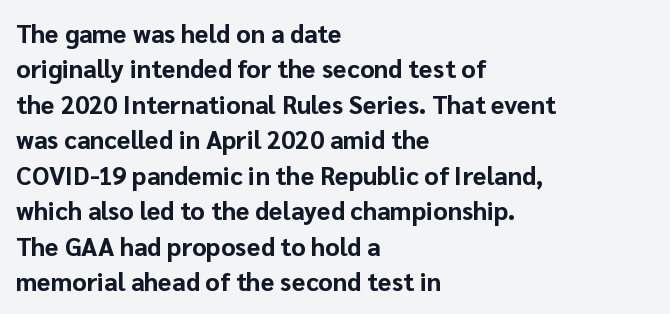
{"italic": "no", "bold": "yes", "underline": "no", "align": "left", "line_spacing": "normal", "line_spacing_ratio": 1.42, "letter_spacing": "normal", "letter_spacing_em": 0.0, "glyph_px": 25}
